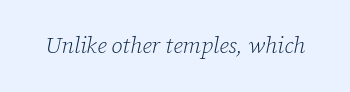
The image shows 23 px text type, italic (leaning right); set normal letter spacing, not underlined.
